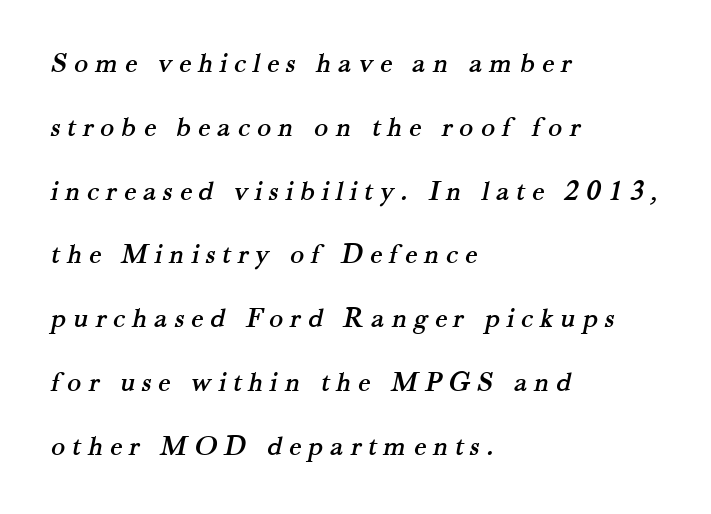
{"serif": "yes", "width": "normal", "stroke_contrast": "medium", "x_height": "small", "monospaced": "no", "underline": "no", "align": "left", "line_spacing": "loose", "line_spacing_ratio": 2.2, "letter_spacing": "wide", "letter_spacing_em": 0.24, "glyph_px": 29}
